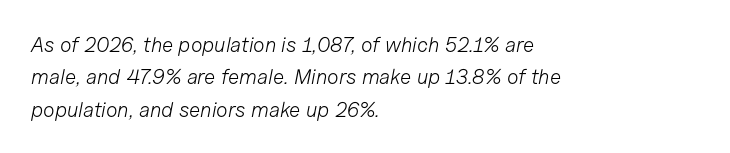
Q: Is the text bold? A: No.
Q: Is the text italic (slanted)? A: Yes, it leans right by about 11 degrees.
Q: Is the text underlined? A: No.
Q: How is the paragraph aligned? A: Left-aligned.
Q: Is the spacing between letters normal or unusually wide? A: Normal.
Q: Is the spacing between lines tight, normal or loose? A: Normal.
